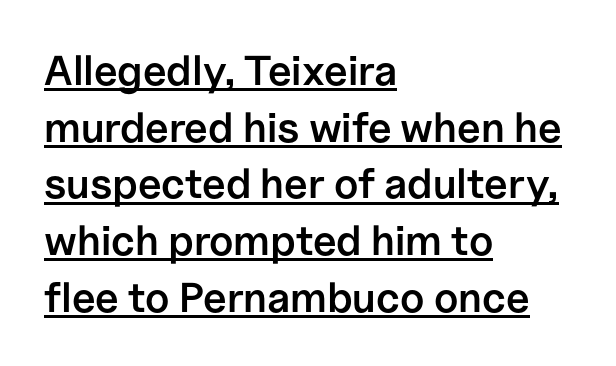
{"serif": "no", "italic": "no", "bold": "semi", "weight": "semibold", "width": "normal", "stroke_contrast": "low", "x_height": "medium", "monospaced": "no", "underline": "yes", "align": "left", "line_spacing": "normal", "line_spacing_ratio": 1.35, "letter_spacing": "normal", "letter_spacing_em": 0.0, "glyph_px": 42}
